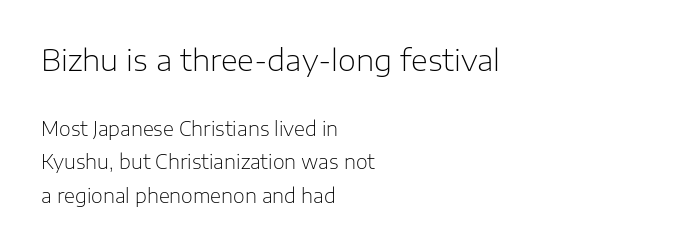
Q: Is the text bold? A: No.
Q: Is the text italic (slanted)? A: No, it is upright.
Q: Is the typeface a serif or a sans-serif typeface? A: Sans-serif.
Q: Is the text underlined? A: No.
Q: How is the paragraph aligned? A: Left-aligned.
Q: Is the spacing between letters normal or unusually wide? A: Normal.
Q: Which block of text is set in a larger size, the first (top) or the second (bottom)? A: The first (top) one.
Q: Width (condensed, normal, or wide)? A: Normal.
Q: Stroke contrast? A: Low.
Q: x-height? A: Medium.
Q: Monospaced? A: No.
